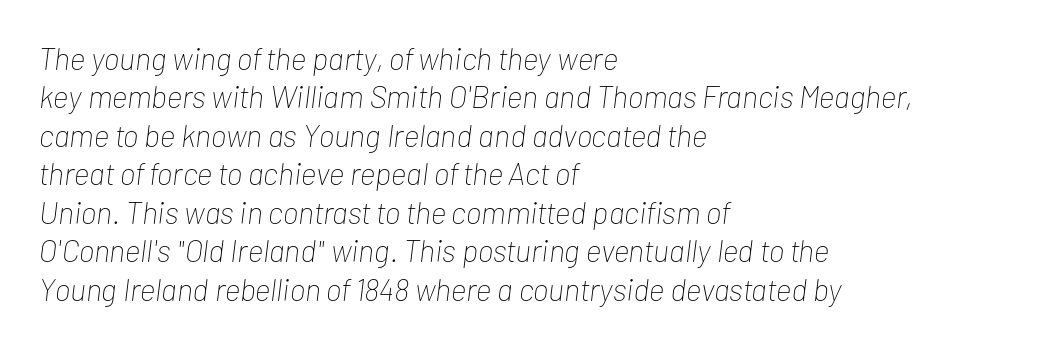
{"italic": "yes", "lean": "right", "slant_degrees": 7, "bold": "no", "weight": "thin", "width": "condensed", "stroke_contrast": "low", "x_height": "medium", "monospaced": "no", "underline": "no", "align": "left", "line_spacing_ratio": 1.24, "letter_spacing": "normal", "letter_spacing_em": 0.0, "glyph_px": 31}
